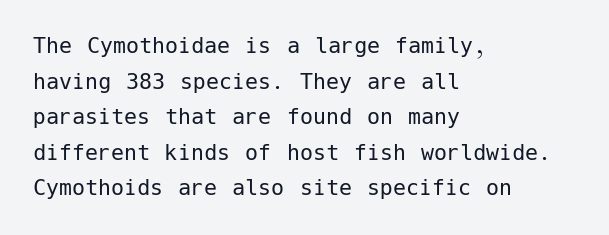
The line texture is even and compact thanks to regular tracking. Honestly, the row spacing looks completely unremarkable. Every row of glyphs begins at an identical x-position on the left. The letters stand straight up with perfectly vertical stems. Stroke thickness stays within the range of a standard reading face or lighter. Unmarked baselines from the first word to the last.
